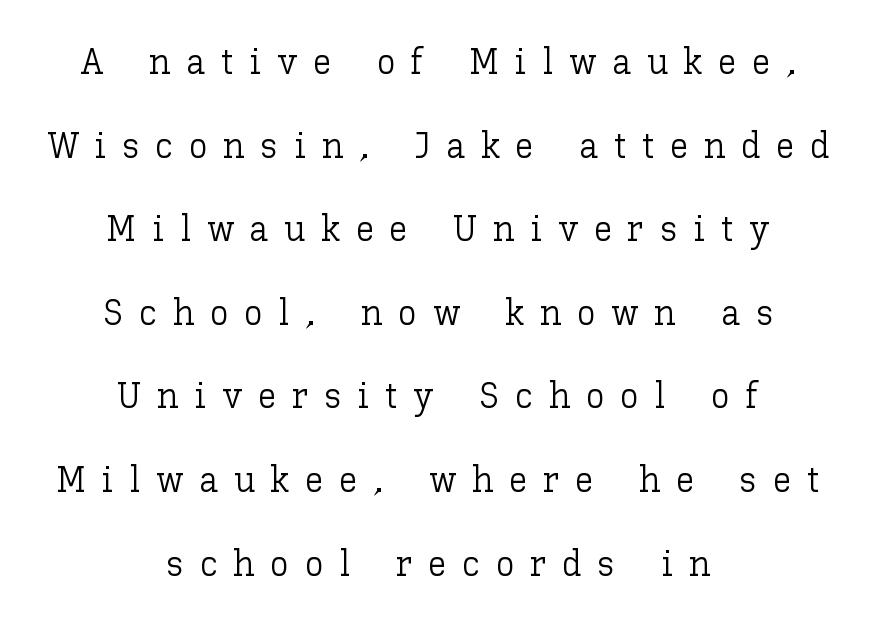
The paragraph has two soft edges and a firm central axis. Looks like regular typesetting: each glyph gets only the width it needs. Leading is clearly above the norm, producing a sparse column. The font sits on the lighter half of the weight spectrum, regular included. Quick note: underline off. Rendered with straight, roman letterforms.
